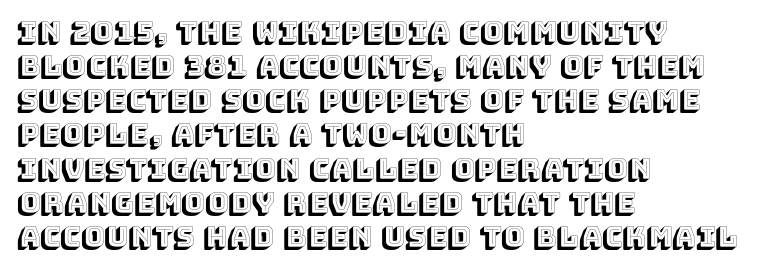
Q: Is the text italic (slanted)? A: No, it is upright.
Q: Is the text underlined? A: No.
Q: How is the paragraph aligned? A: Left-aligned.
Q: Is the spacing between letters normal or unusually wide? A: Normal.
Q: Width (condensed, normal, or wide)? A: Normal.
Q: x-height? A: Large.
Q: Monospaced? A: No.
